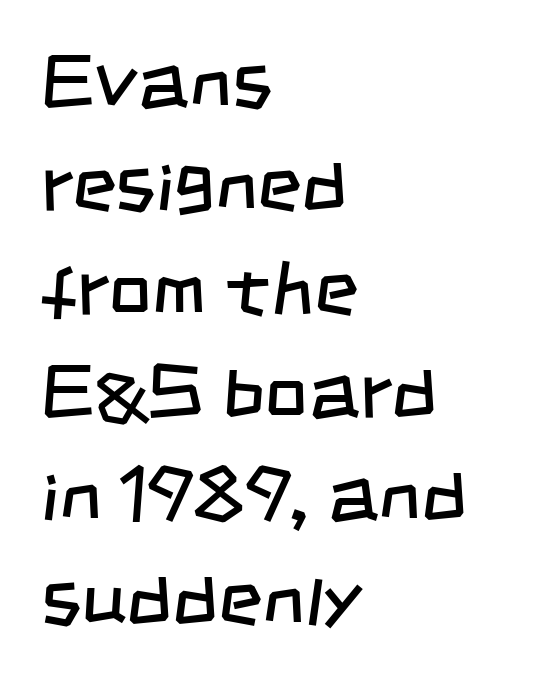
The image shows 76 px regular-weight, condensed sans-serif type; set left-aligned, normal line spacing (1.36x), normal letter spacing, not underlined; low stroke contrast and a large x-height.
